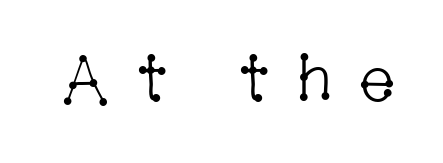
The image shows 65 px light, condensed serif type, upright; set unusually wide letter spacing (+0.37 em), not underlined; low stroke contrast and a medium x-height.
